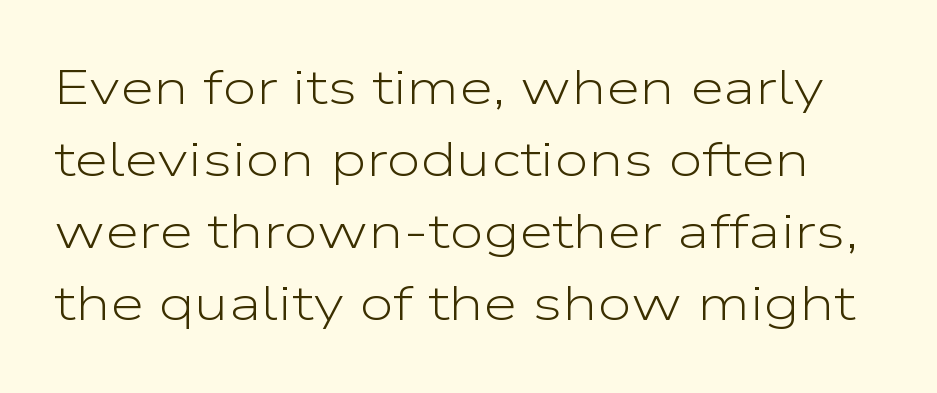
{"serif": "no", "italic": "no", "bold": "no", "weight": "light", "width": "wide", "stroke_contrast": "low", "x_height": "medium", "monospaced": "no", "underline": "no", "line_spacing": "normal", "line_spacing_ratio": 1.47, "letter_spacing": "normal", "letter_spacing_em": 0.0, "glyph_px": 49}
